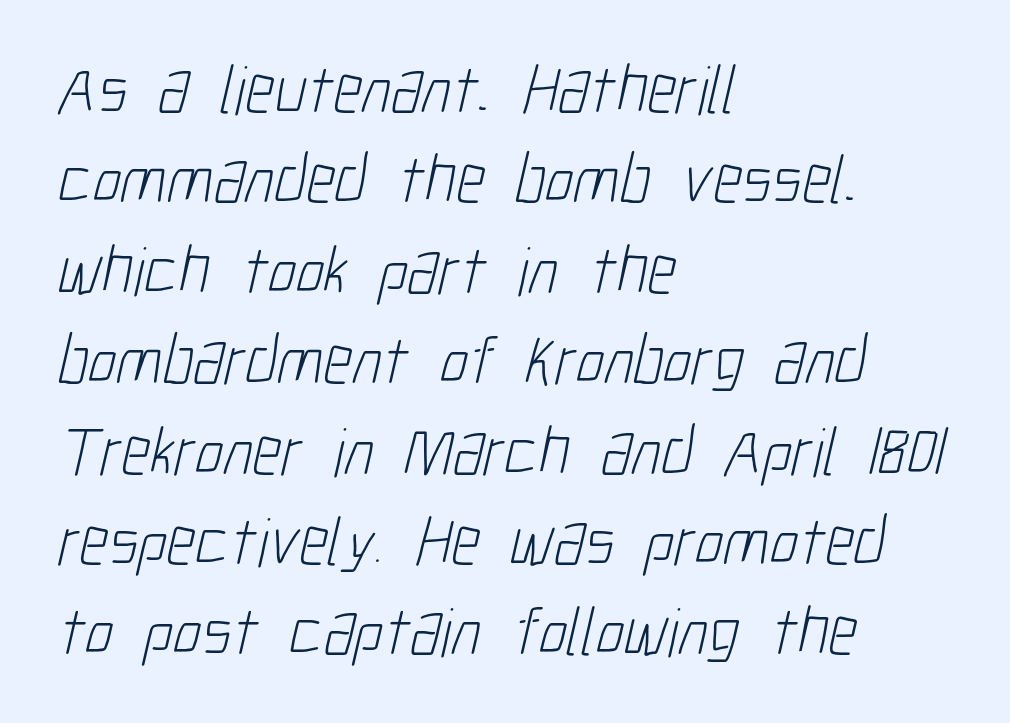
Summary of vertical rhythm: regular, with standard interline spacing. The gaps between neighbouring characters are ordinary and unremarkable. Bare-footed words on every line. To sum up the face: it is a sans, with no serifs. The strokes are not fattened; the text isn't bold. Is the block centered? No — it sits flush against the left margin.
